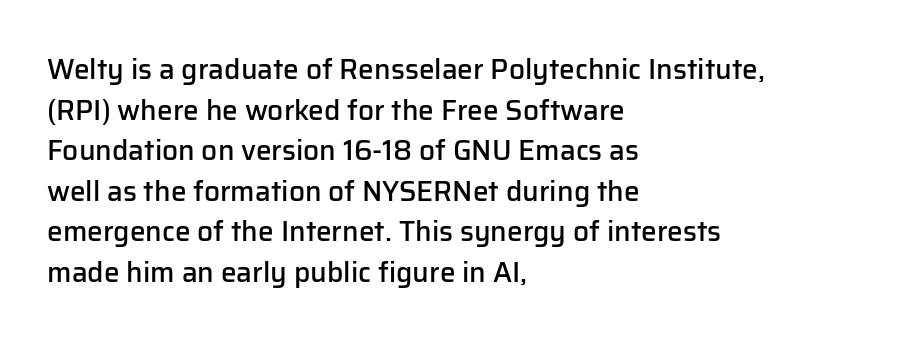
The image shows 28 px semibold sans-serif type, upright; set left-aligned, normal line spacing (1.45x), normal letter spacing, not underlined; low stroke contrast and a medium x-height.
